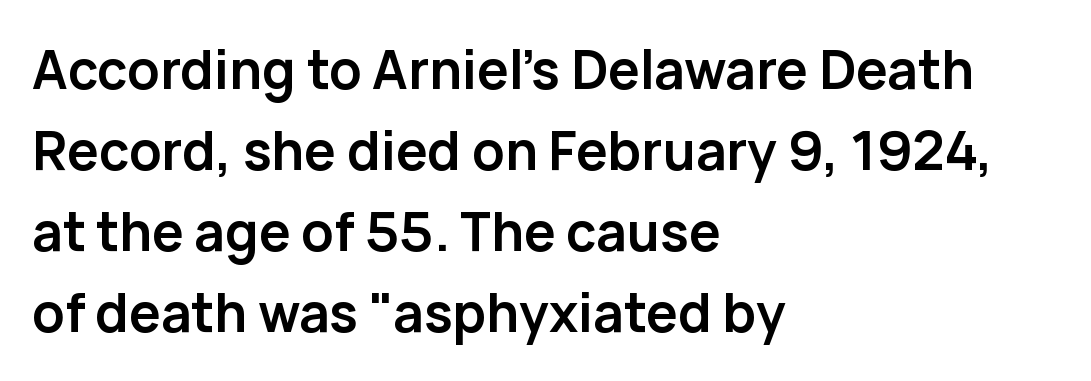
Q: Is the text bold? A: Yes.
Q: Is the text italic (slanted)? A: No, it is upright.
Q: Is the typeface a serif or a sans-serif typeface? A: Sans-serif.
Q: Is the text underlined? A: No.
Q: How is the paragraph aligned? A: Left-aligned.
Q: Is the spacing between letters normal or unusually wide? A: Normal.
Q: Is the spacing between lines tight, normal or loose? A: Normal.
Q: Width (condensed, normal, or wide)? A: Normal.
Q: Stroke contrast? A: Low.
Q: x-height? A: Medium.
Q: Monospaced? A: No.
